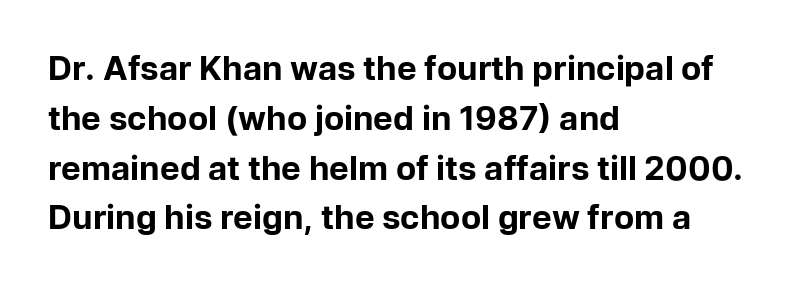
This sample uses an upright cut, with every glyph sitting square on the baseline. Grotesque or geometric, the face here clearly has no serifs. This rendering features lettering with no underline. A full-strength bold gives these letters their thick strokes. Think of a printed novel: that variable character pitch is what you see here. The text block is weighted toward the left margin, trailing off unevenly rightward.
